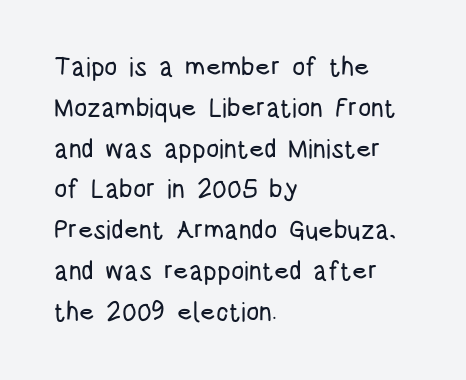
{"italic": "no", "underline": "no", "align": "left", "line_spacing": "normal", "line_spacing_ratio": 1.57, "letter_spacing": "normal", "letter_spacing_em": 0.0, "glyph_px": 26}
